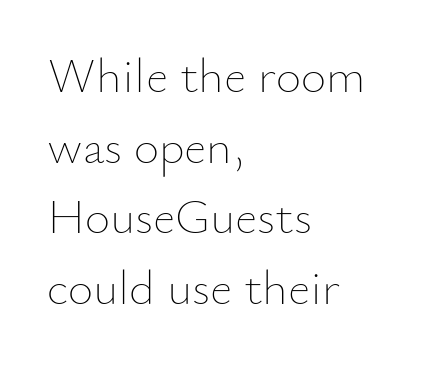
Style check: upright. The strip under each line holds only bare page. In terms of leading, this rendering sits right in the middle. This rendering uses left alignment, leaving the right contour irregular. Varying glyph widths throughout — classic text-font behaviour. Letter spacing: default.
